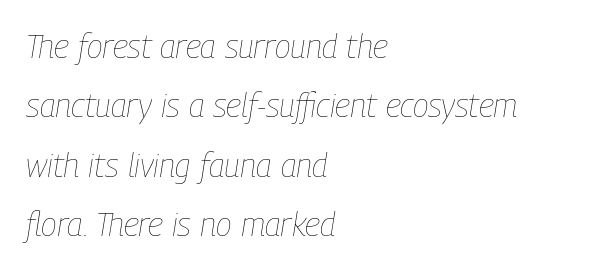
{"italic": "yes", "lean": "right", "slant_degrees": 9, "bold": "no", "weight": "thin", "width": "condensed", "stroke_contrast": "low", "x_height": "medium", "monospaced": "no", "underline": "no", "align": "left", "line_spacing_ratio": 1.8, "letter_spacing": "normal", "letter_spacing_em": 0.0, "glyph_px": 33}
